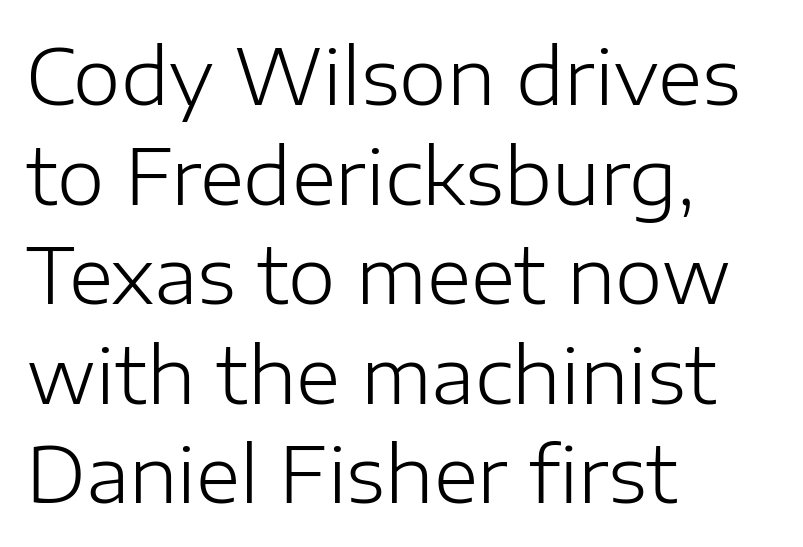
{"serif": "no", "italic": "no", "bold": "no", "weight": "light", "width": "normal", "stroke_contrast": "low", "x_height": "medium", "monospaced": "no", "underline": "no", "align": "left", "line_spacing": "normal", "line_spacing_ratio": 1.31, "letter_spacing": "normal", "letter_spacing_em": 0.0, "glyph_px": 76}
